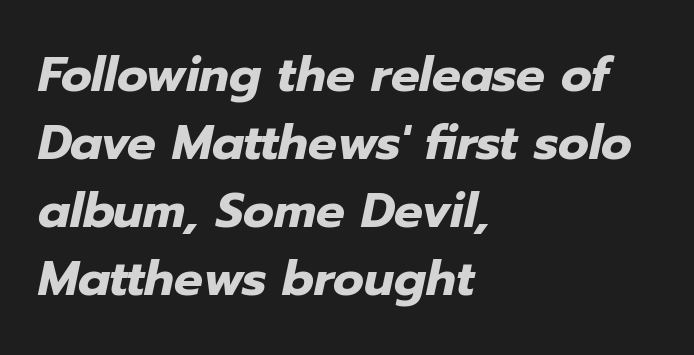
Q: Is the text bold? A: Yes.
Q: Is the text italic (slanted)? A: Yes, it leans right by about 12 degrees.
Q: Is the text underlined? A: No.
Q: How is the paragraph aligned? A: Left-aligned.
Q: Is the spacing between letters normal or unusually wide? A: Normal.
Q: Is the spacing between lines tight, normal or loose? A: Normal.
Q: Width (condensed, normal, or wide)? A: Normal.
Q: Stroke contrast? A: Low.
Q: x-height? A: Medium.
Q: Monospaced? A: No.
